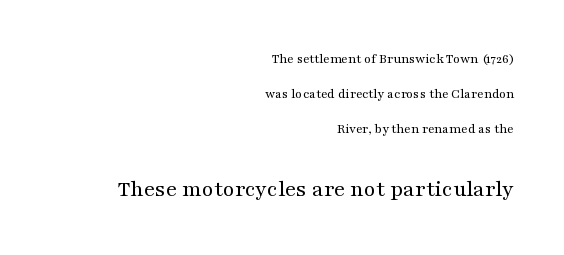
{"italic": "no", "bold": "no", "underline": "no", "align": "right", "line_spacing": "loose", "line_spacing_ratio": 2.5, "letter_spacing": "normal", "letter_spacing_em": 0.0, "larger_block": "second", "size_ratio": 1.71, "glyph_px": 24}
